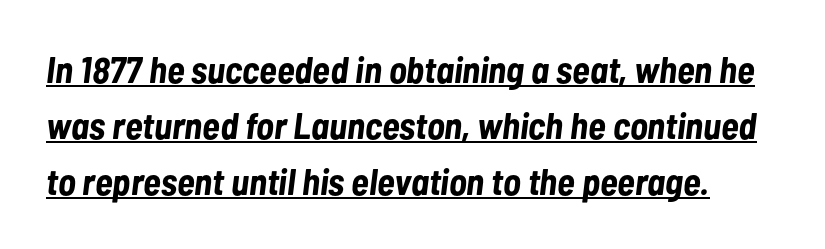
The rendering uses a bold face; every stroke is thick and dark. The type is set solid horizontally, with unmodified tracking. Slant detected: the letters are inclined. Think of a printed novel: that variable character pitch is what you see here. The glyphs are accompanied by a horizontal stroke just below them. One glance says typical: line gaps are just what's usual.
